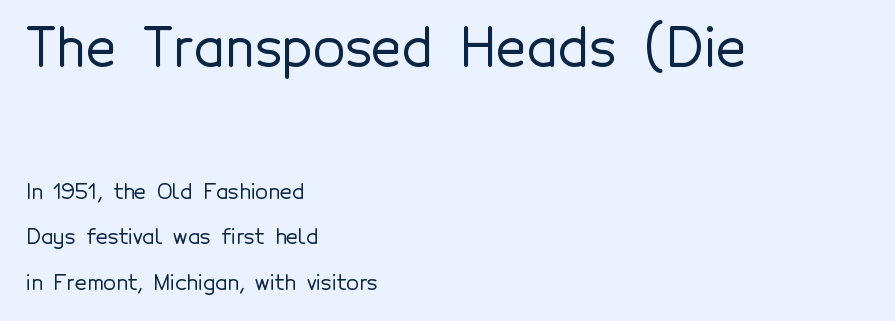
Is the letter spacing exaggerated? No — it looks like the ordinary default. Alignment: flush left. Leading: increased. Spacing verdict: proportional, widths tailored to each character.
